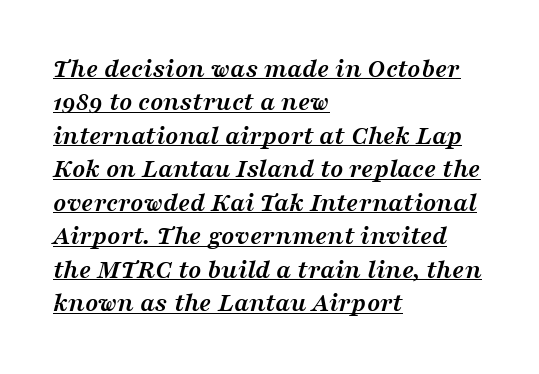
Q: Is the text bold? A: Yes.
Q: Is the text italic (slanted)? A: Yes, it leans right by about 16 degrees.
Q: Is the text underlined? A: Yes.
Q: How is the paragraph aligned? A: Left-aligned.
Q: Is the spacing between letters normal or unusually wide? A: Normal.
